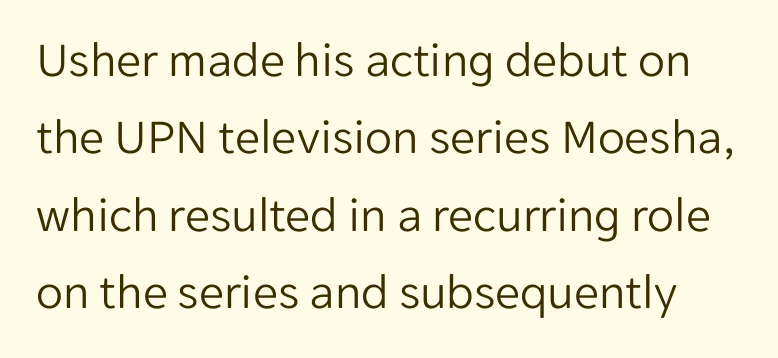
The image shows 50 px light sans-serif type, upright; set normal line spacing (1.55x), normal letter spacing, not underlined; low stroke contrast and a medium x-height.
